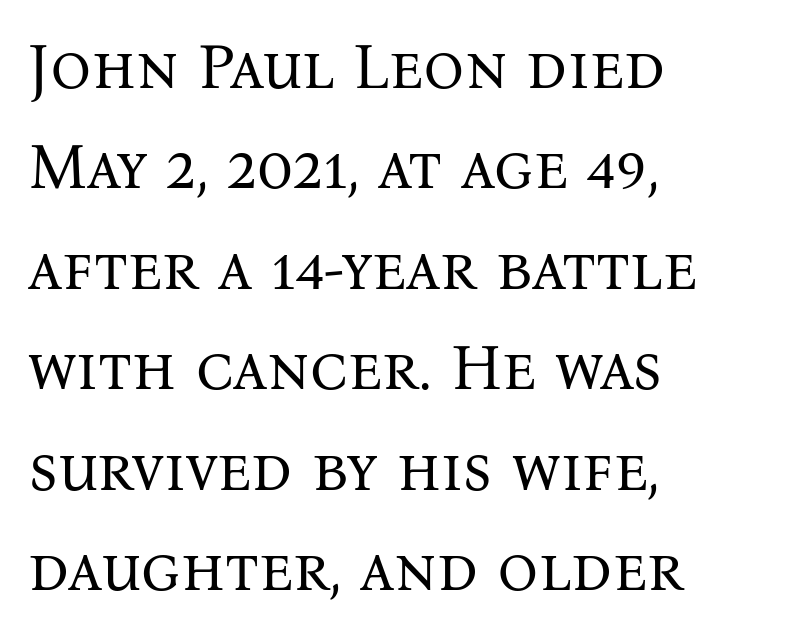
Q: Is the text bold? A: No.
Q: Is the text italic (slanted)? A: No, it is upright.
Q: Is the typeface a serif or a sans-serif typeface? A: Serif.
Q: Is the text underlined? A: No.
Q: How is the paragraph aligned? A: Left-aligned.
Q: Is the spacing between letters normal or unusually wide? A: Normal.
Q: Is the spacing between lines tight, normal or loose? A: Normal.
Q: Width (condensed, normal, or wide)? A: Normal.
Q: Stroke contrast? A: Medium.
Q: x-height? A: Medium.
Q: Monospaced? A: No.
